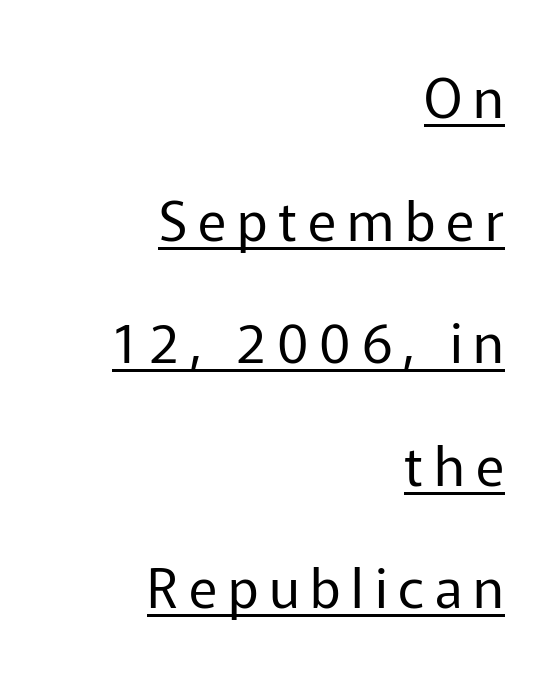
The text block is weighted toward the right margin, trailing off unevenly leftward. Compared with a typical body face, this is equally light or lighter still. Italic: no, the glyphs are upright roman. The face used here appears with an underline applied.
